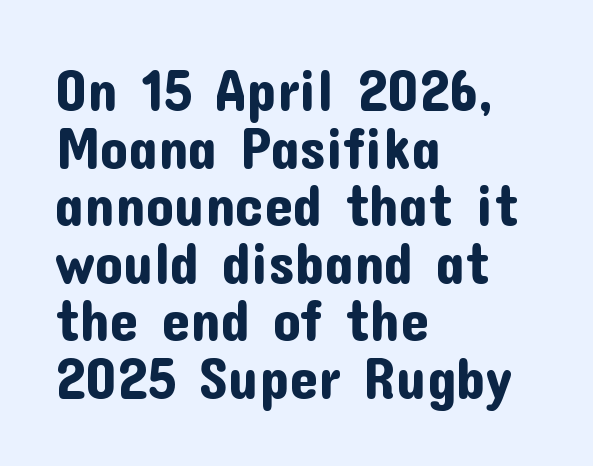
The image shows 57 px sans-serif type, upright; set left-aligned, tight line spacing (1.01x), normal letter spacing, not underlined; low stroke contrast and a medium x-height.
